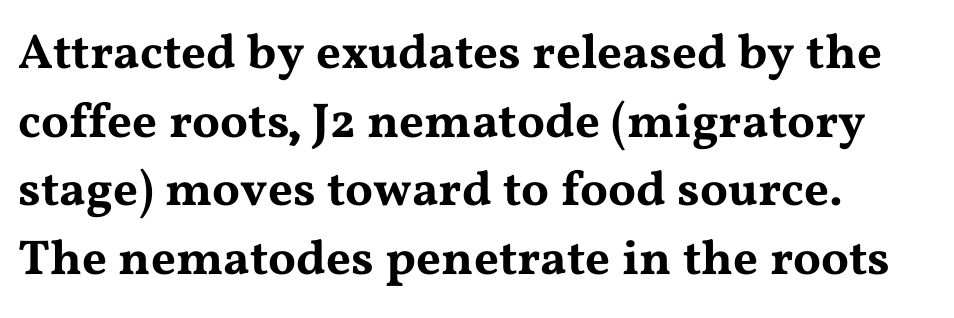
Each line starts at the same left margin while the right side varies. Letters rest on an invisible, unmarked baseline. Vertically, the passage feels balanced, rows spaced as you'd expect. The type family on display is of the serif kind. The face used here is proportionally spaced, like ordinary book or web type. Ascenders rise straight up at ninety degrees.
